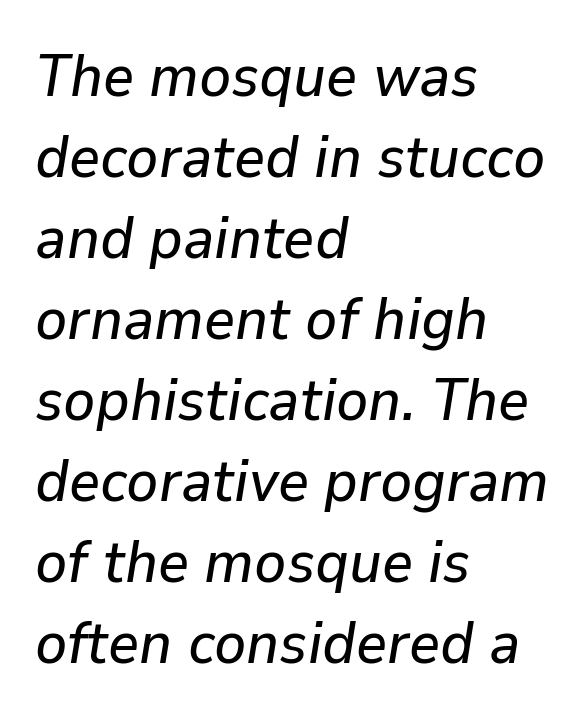
Q: Is the text italic (slanted)? A: Yes, it leans right by about 9 degrees.
Q: Is the text underlined? A: No.
Q: How is the paragraph aligned? A: Left-aligned.
Q: Is the spacing between letters normal or unusually wide? A: Normal.
Q: Is the spacing between lines tight, normal or loose? A: Normal.
Q: Width (condensed, normal, or wide)? A: Normal.
Q: Stroke contrast? A: Low.
Q: x-height? A: Medium.
Q: Monospaced? A: No.
